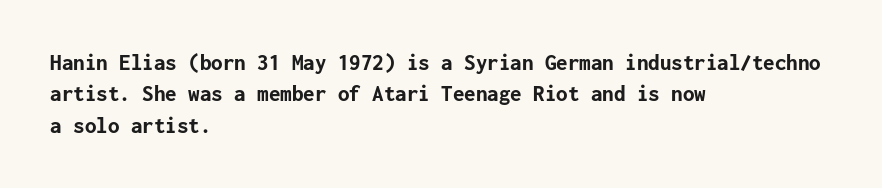
Q: Is the text bold? A: Yes.
Q: Is the text italic (slanted)? A: No, it is upright.
Q: Is the text underlined? A: No.
Q: How is the paragraph aligned? A: Left-aligned.
Q: Is the spacing between letters normal or unusually wide? A: Normal.
Q: Is the spacing between lines tight, normal or loose? A: Normal.
